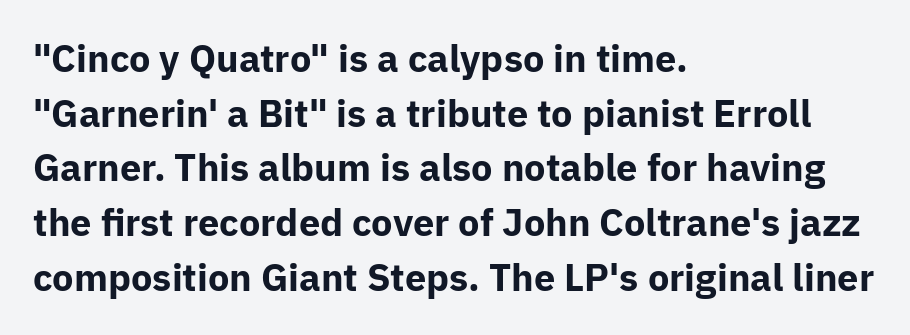
The image shows 38 px bold sans-serif type, upright; set left-aligned, normal line spacing (1.44x), normal letter spacing, not underlined; low stroke contrast and a medium x-height.
